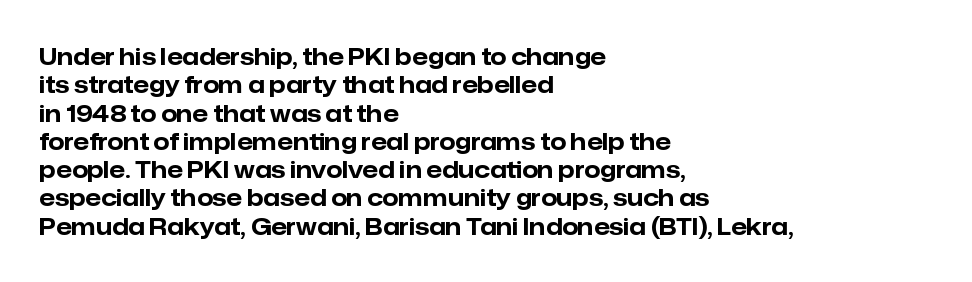
The image shows 23 px bold type, upright; set left-aligned, line spacing 1.23x, normal letter spacing, not underlined.
